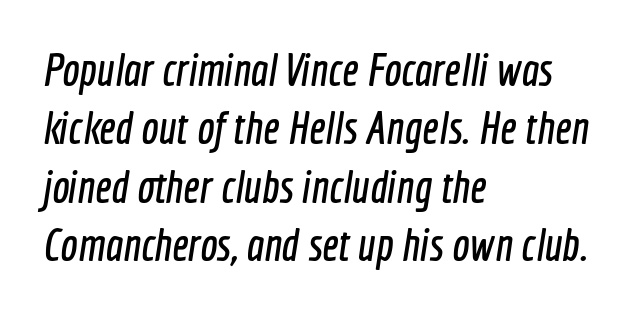
The image shows 46 px condensed sans-serif type; set left-aligned, normal line spacing (1.27x), normal letter spacing, not underlined; a medium x-height.
